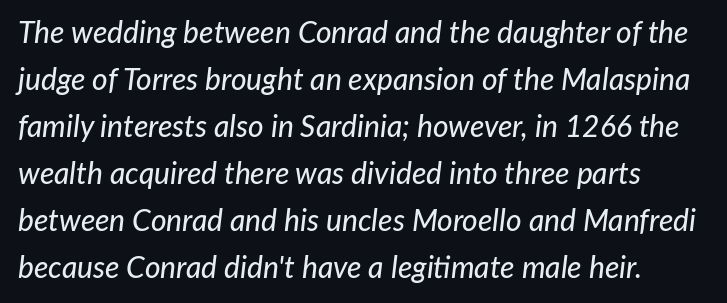
Whoever set this chose a conventional vertical rhythm. This sample has the flowing, uneven cadence of proportional lettering. Slant detected: the letters are inclined. These lines keep a tight, regular rhythm from letter to letter. Has an underline been added? It has not.
